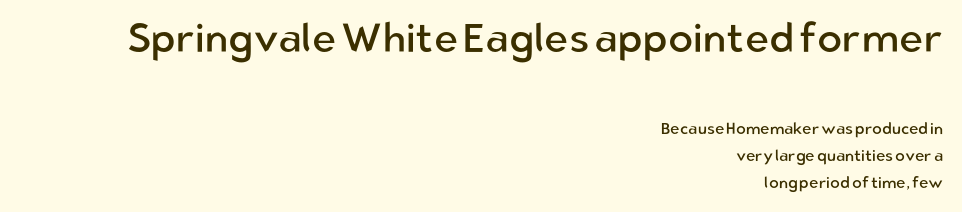
The image shows 41 px regular-weight sans-serif type, upright; set right-aligned, normal line spacing (1.69x), normal letter spacing, not underlined; the first (top) block is 2.56x larger; low stroke contrast and a medium x-height.
